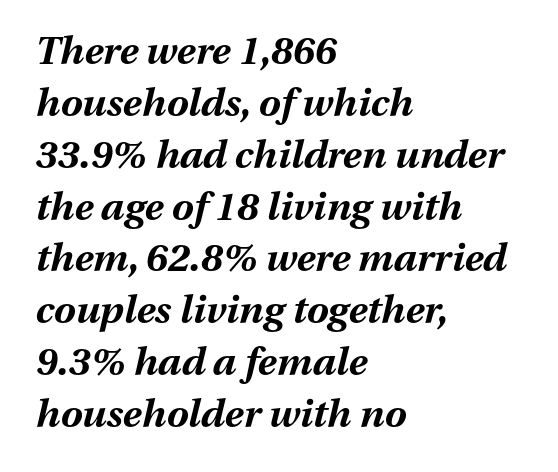
Every character sits at an angle, as italics do. Descenders hang freely into open space. Varying glyph widths throughout — classic text-font behaviour. The lines in this sample share a left origin and differ only in where they stop. Quick note: interline space is typical. The font is running at its bold setting.
